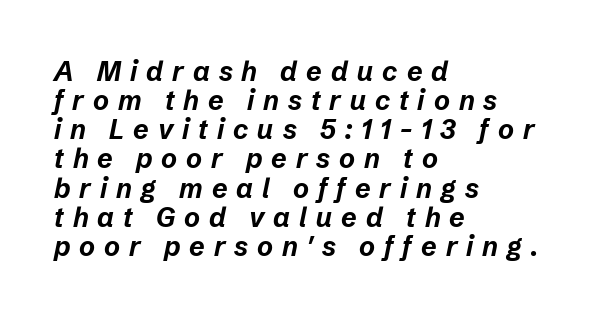
The image shows 27 px bold type, italic (leaning right); set left-aligned, tight line spacing (1.08x), unusually wide letter spacing (+0.33 em), not underlined.
